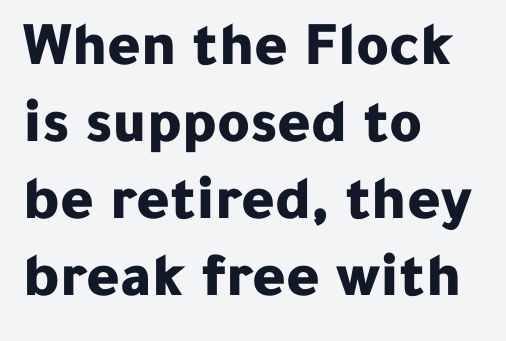
The image shows 63 px bold sans-serif type, upright; set left-aligned, line spacing 1.22x, normal letter spacing, not underlined; low stroke contrast and a medium x-height.
